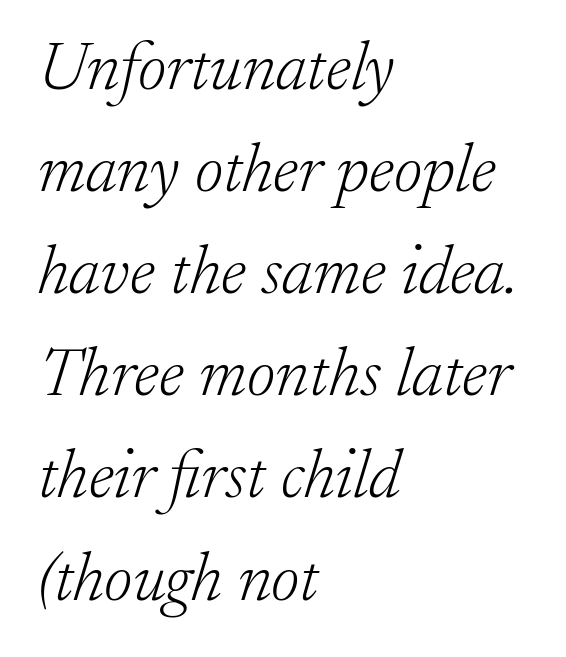
{"serif": "yes", "italic": "yes", "lean": "right", "slant_degrees": 17, "bold": "no", "weight": "light", "width": "normal", "stroke_contrast": "low", "x_height": "small", "monospaced": "no", "underline": "no", "align": "left", "line_spacing": "normal", "line_spacing_ratio": 1.48, "letter_spacing": "normal", "letter_spacing_em": 0.0, "glyph_px": 69}
